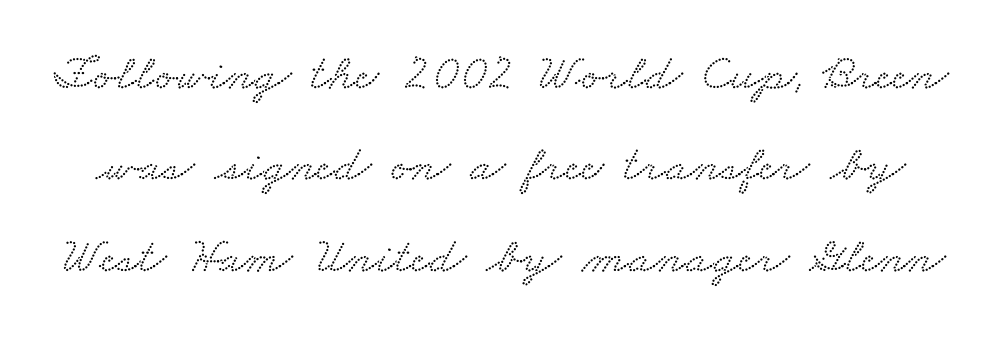
{"width": "wide", "stroke_contrast": "low", "x_height": "small", "monospaced": "no", "underline": "no", "line_spacing_ratio": 1.79, "letter_spacing": "normal", "letter_spacing_em": 0.0, "glyph_px": 51}
